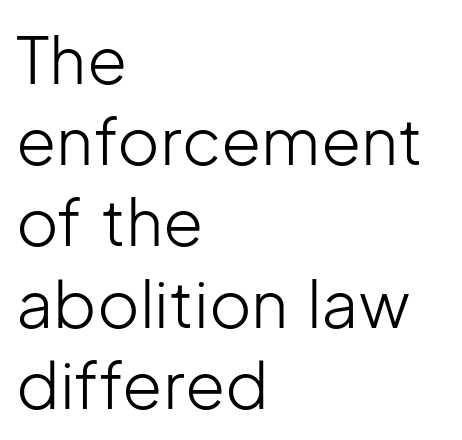
The image shows 65 px light sans-serif type, upright; set left-aligned, normal line spacing (1.25x), normal letter spacing, not underlined; low stroke contrast and a medium x-height.
